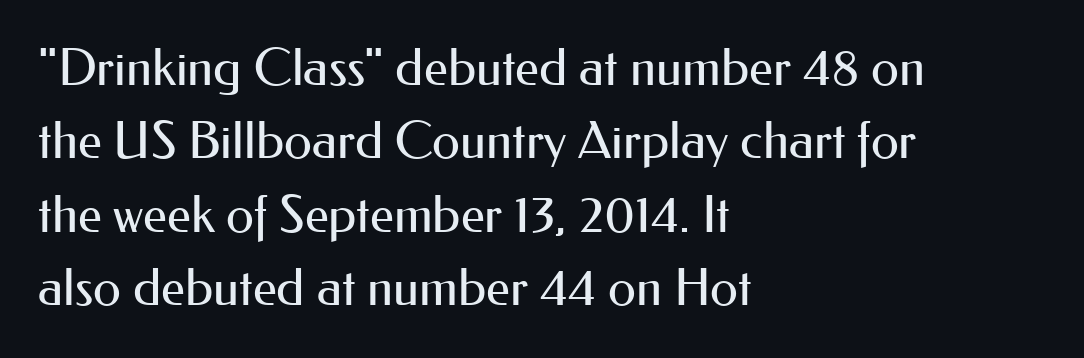
The image shows 51 px regular-weight sans-serif type, upright; set left-aligned, normal line spacing (1.44x), normal letter spacing, not underlined; medium stroke contrast and a small x-height.
